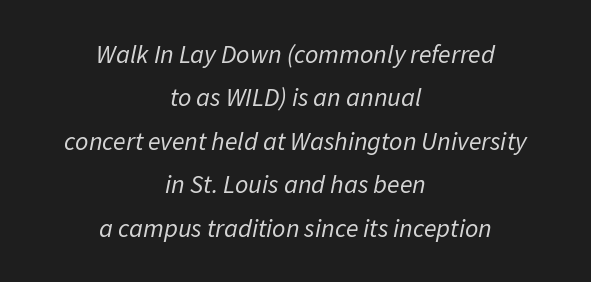
{"italic": "yes", "lean": "right", "slant_degrees": 11, "bold": "no", "underline": "no", "align": "center", "line_spacing": "normal", "line_spacing_ratio": 1.67, "letter_spacing": "normal", "letter_spacing_em": 0.0, "glyph_px": 26}
